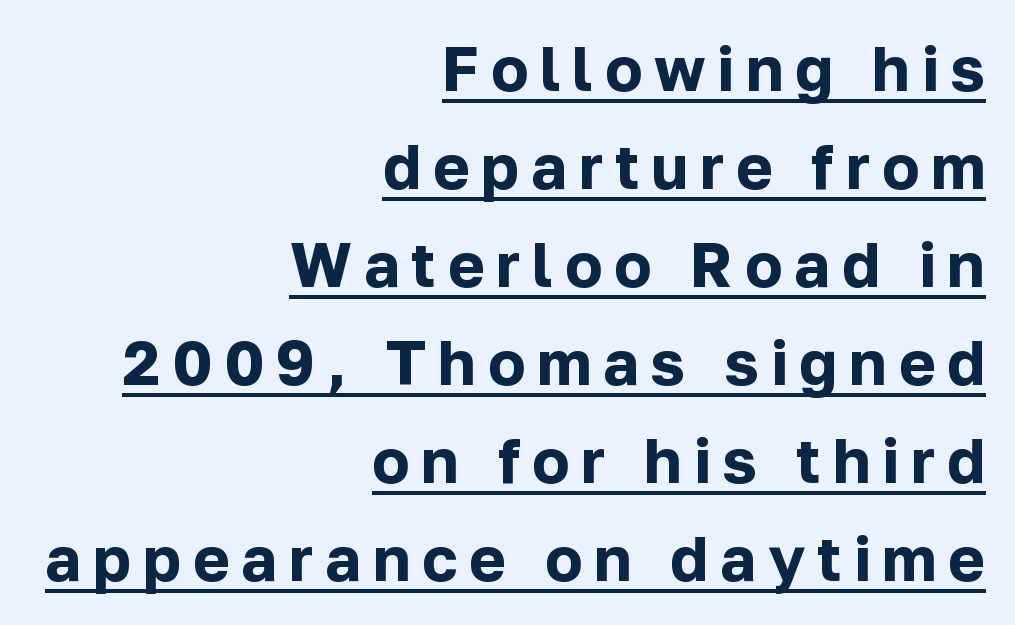
{"serif": "no", "italic": "no", "bold": "yes", "weight": "bold", "width": "normal", "stroke_contrast": "low", "x_height": "medium", "monospaced": "no", "underline": "yes", "align": "right", "line_spacing": "normal", "line_spacing_ratio": 1.58, "glyph_px": 62}
